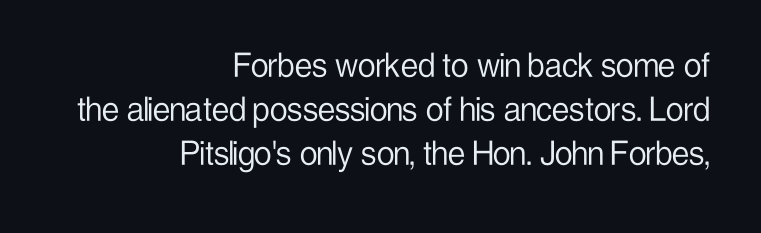
Observe the ordinary spacing: letters are neighbours, not strangers. The text block is weighted toward the right margin, trailing off unevenly leftward. The space beneath each line is pristine and unruled. The type sits square on the baseline with zero lean.
